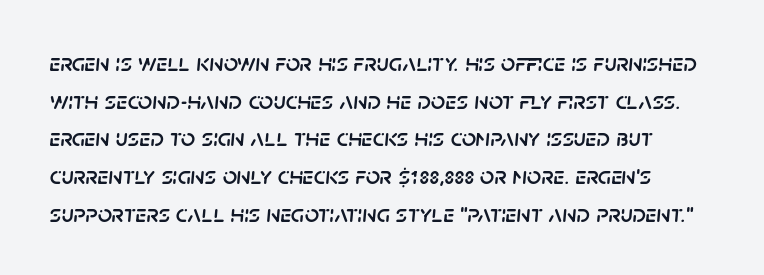
The image shows 25 px text type, italic (leaning right); set normal line spacing (1.51x), normal letter spacing, not underlined.
